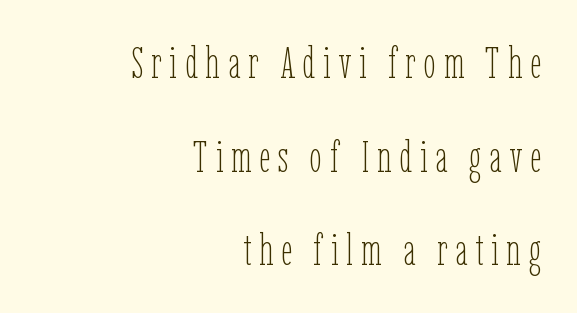
The image shows 44 px thin, condensed type, upright; set right-aligned, loose line spacing (2.13x), not underlined; low stroke contrast and a medium x-height.
